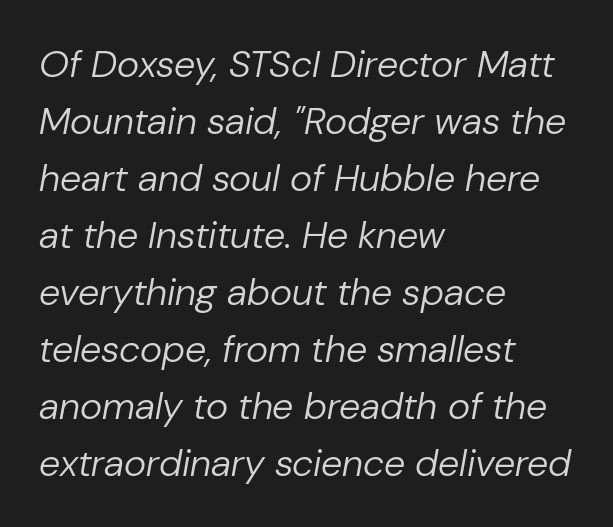
Is there much room between lines? A standard amount, neither cramped nor airy. The font's italic variant was chosen for this text. No letter is thick-stroked: the sample isn't bold. Caption: multi-line text, flush left, ragged right. Decoration check: the copy has no underline. Spacing verdict: proportional, widths tailored to each character.
